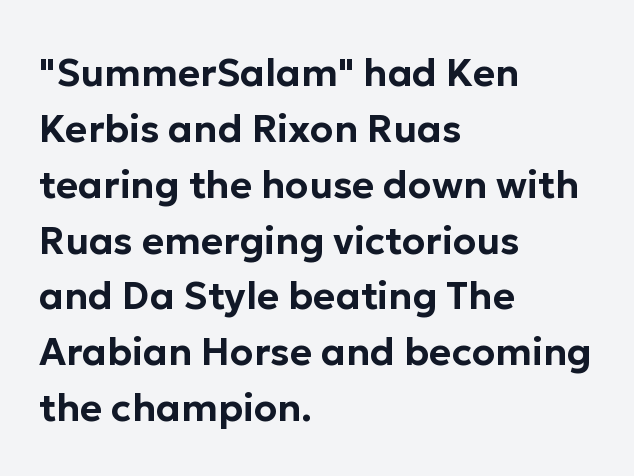
Q: Is the text italic (slanted)? A: No, it is upright.
Q: Is the typeface a serif or a sans-serif typeface? A: Sans-serif.
Q: Is the text underlined? A: No.
Q: How is the paragraph aligned? A: Left-aligned.
Q: Is the spacing between letters normal or unusually wide? A: Normal.
Q: Is the spacing between lines tight, normal or loose? A: Normal.
Q: Width (condensed, normal, or wide)? A: Normal.
Q: Stroke contrast? A: Low.
Q: x-height? A: Medium.
Q: Monospaced? A: No.
